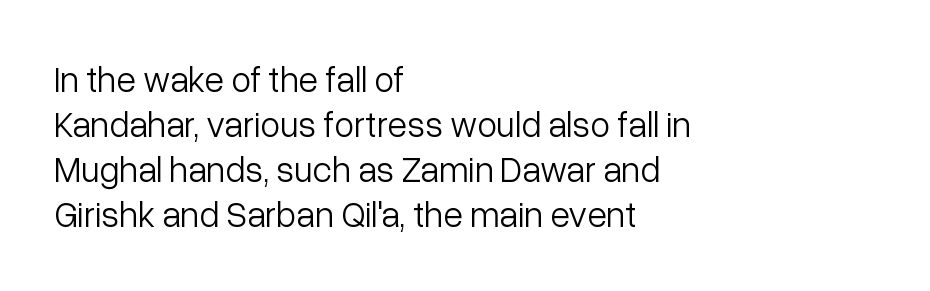
{"serif": "no", "italic": "no", "bold": "no", "weight": "light", "width": "normal", "stroke_contrast": "low", "x_height": "medium", "monospaced": "no", "underline": "no", "align": "left", "line_spacing": "normal", "line_spacing_ratio": 1.25, "letter_spacing": "normal", "letter_spacing_em": 0.0, "glyph_px": 36}
